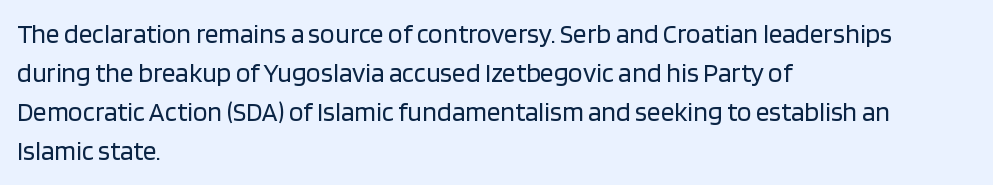
{"italic": "no", "bold": "no", "underline": "no", "align": "left", "line_spacing": "normal", "line_spacing_ratio": 1.45, "letter_spacing": "normal", "letter_spacing_em": 0.0, "glyph_px": 27}
